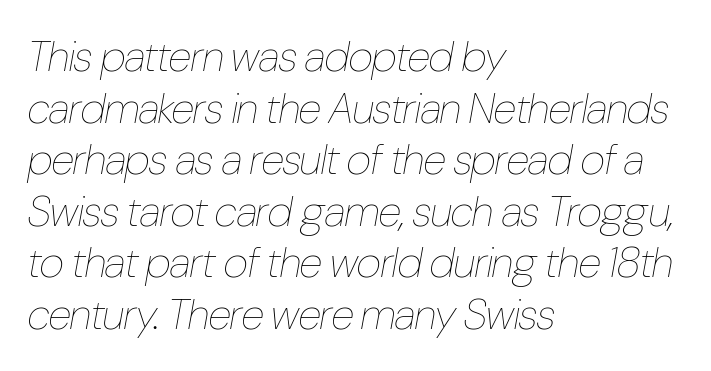
The type is set solid horizontally, with unmodified tracking. Italic? Definitely — the glyphs are oblique. Here the designer chose a conventional face with non-uniform glyph widths. Descenders are the only things crossing below the line.
